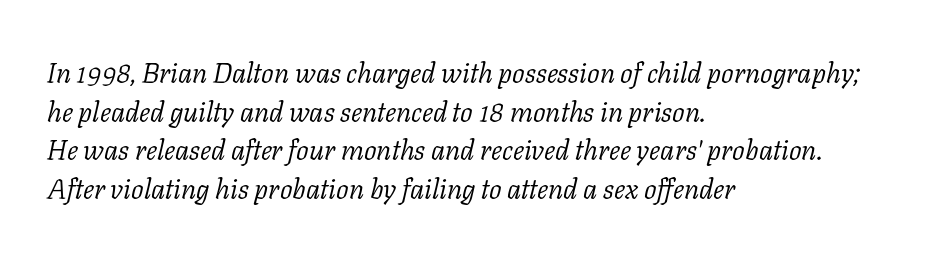
{"serif": "yes", "italic": "yes", "lean": "right", "slant_degrees": 11, "bold": "no", "weight": "light", "width": "normal", "stroke_contrast": "low", "x_height": "medium", "monospaced": "no", "underline": "no", "align": "left", "line_spacing": "normal", "line_spacing_ratio": 1.38, "letter_spacing": "normal", "letter_spacing_em": 0.0, "glyph_px": 28}
